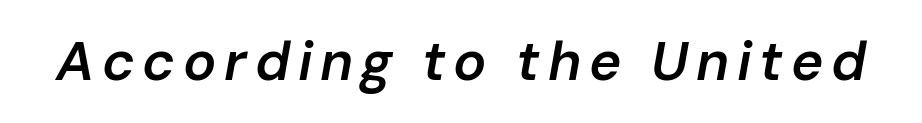
The image shows 55 px semibold type, italic (leaning right); set not underlined; low stroke contrast and a medium x-height.
